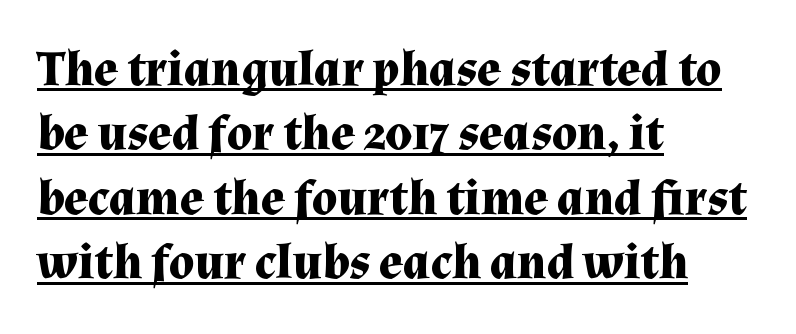
Q: Is the text bold? A: Yes.
Q: Is the text italic (slanted)? A: No, it is upright.
Q: Is the typeface a serif or a sans-serif typeface? A: Serif.
Q: Is the text underlined? A: Yes.
Q: How is the paragraph aligned? A: Left-aligned.
Q: Is the spacing between letters normal or unusually wide? A: Normal.
Q: Is the spacing between lines tight, normal or loose? A: Normal.
Q: Width (condensed, normal, or wide)? A: Normal.
Q: Stroke contrast? A: Medium.
Q: x-height? A: Medium.
Q: Monospaced? A: No.
